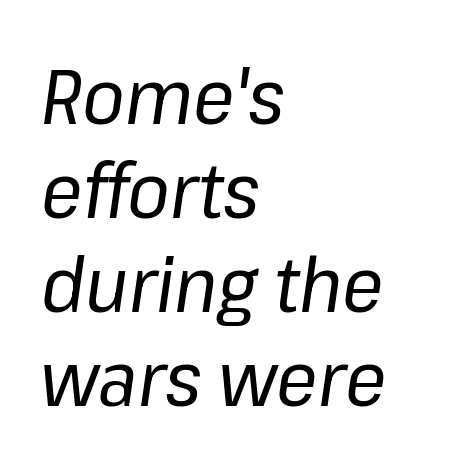
The image shows 77 px regular-weight type, italic (leaning right); set left-aligned, line spacing 1.22x, normal letter spacing, not underlined; low stroke contrast and a medium x-height.
